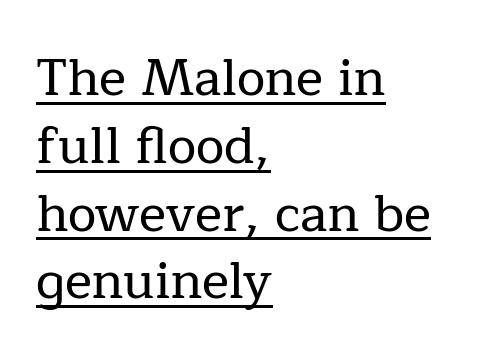
Horizontal alignment here is leftward, the default for most running prose. The passage shown is typeset with a serif family. Posture: upright roman. A typesetter would call this proportional, since set widths differ per character.
